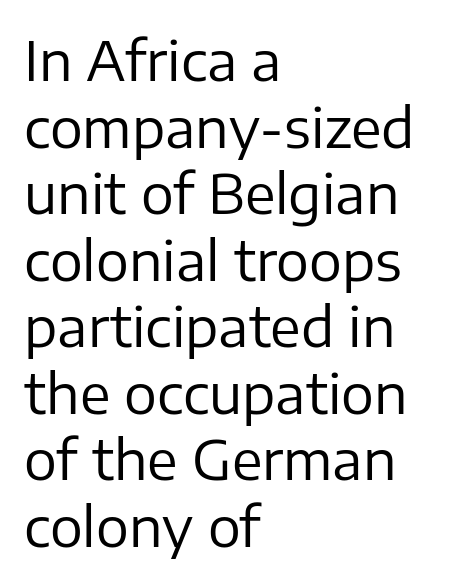
Unlike a traditional serif, this face leaves its strokes unadorned. Standard letterfit; no display-style spreading of the glyphs. These lines stack with their left ends in a neat column. Do the characters align in a grid? No, the font is proportional.
